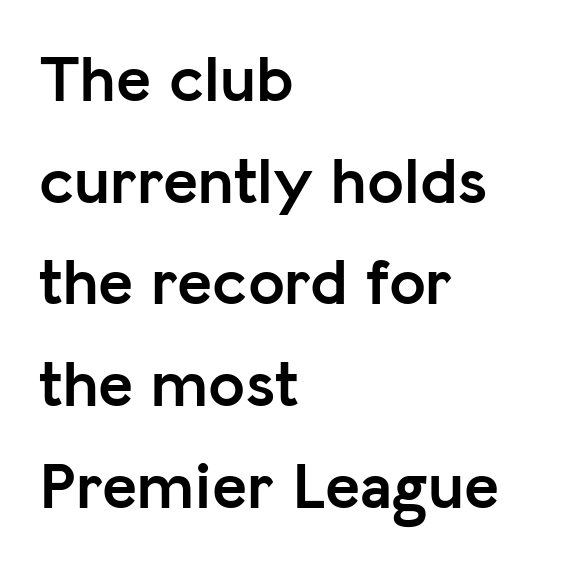
Examine the stroke ends and you'll find no serifs. On the weight axis this lands at bold, roughly 700. A typesetter would call this proportional, since set widths differ per character. Casual observation: everything's shoved over to the left. A clean baseline with only descenders dipping below it.
